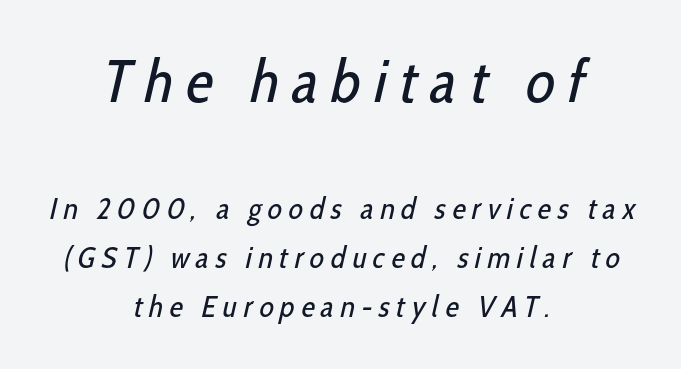
Q: Is the text bold? A: No.
Q: Is the typeface a serif or a sans-serif typeface? A: Sans-serif.
Q: Is the text underlined? A: No.
Q: How is the paragraph aligned? A: Centered.
Q: Is the spacing between letters normal or unusually wide? A: Unusually wide.
Q: Is the spacing between lines tight, normal or loose? A: Normal.
Q: Which block of text is set in a larger size, the first (top) or the second (bottom)? A: The first (top) one.
Q: Width (condensed, normal, or wide)? A: Condensed.
Q: Stroke contrast? A: Low.
Q: x-height? A: Medium.
Q: Monospaced? A: No.
